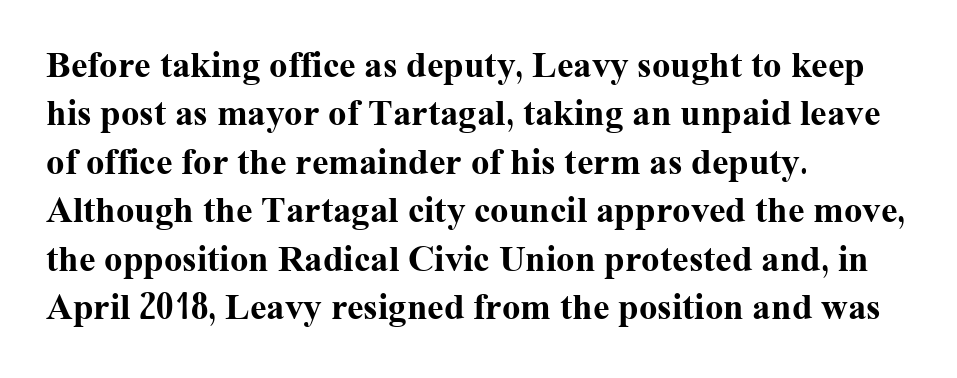
Q: Is the text bold? A: Yes.
Q: Is the text italic (slanted)? A: No, it is upright.
Q: Is the typeface a serif or a sans-serif typeface? A: Serif.
Q: Is the text underlined? A: No.
Q: How is the paragraph aligned? A: Left-aligned.
Q: Is the spacing between letters normal or unusually wide? A: Normal.
Q: Is the spacing between lines tight, normal or loose? A: Normal.
Q: Width (condensed, normal, or wide)? A: Normal.
Q: Stroke contrast? A: Medium.
Q: x-height? A: Medium.
Q: Monospaced? A: No.
